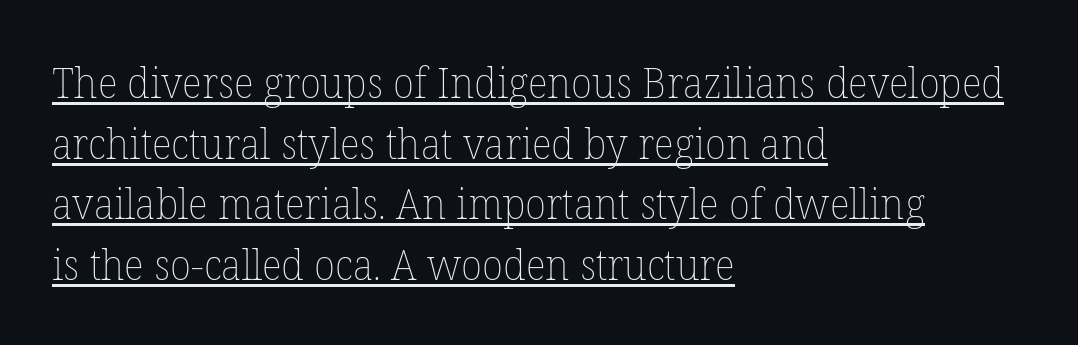
The image shows 43 px thin type, upright; set left-aligned, normal line spacing (1.41x), normal letter spacing, underlined; low stroke contrast and a medium x-height.
